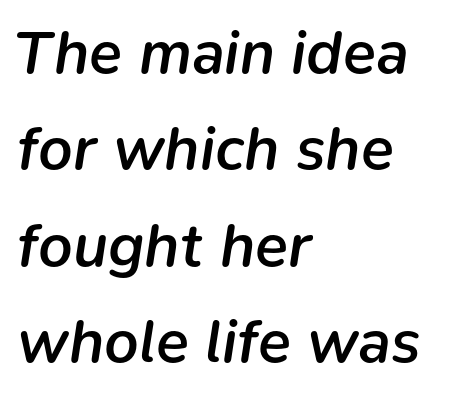
Descender tails drop into unmarked territory. The letterforms sit shoulder to shoulder at normal distance. Stroke thickness is moderately raised; the sample reads as semibold. Varying glyph widths throughout — classic text-font behaviour.
